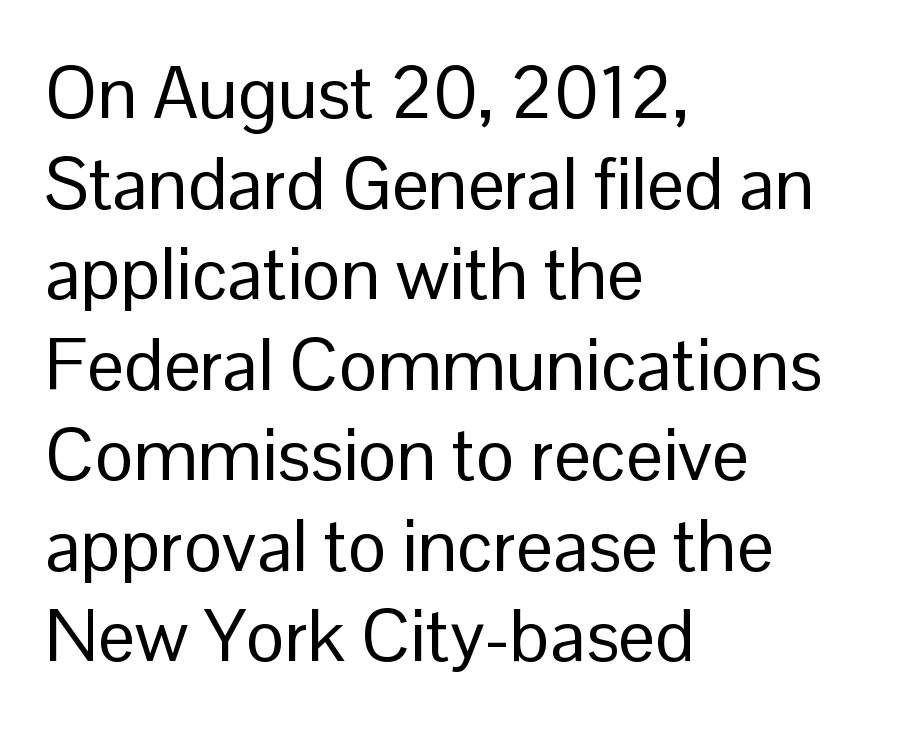
Q: Is the text bold? A: No.
Q: Is the text italic (slanted)? A: No, it is upright.
Q: Is the typeface a serif or a sans-serif typeface? A: Sans-serif.
Q: Is the text underlined? A: No.
Q: How is the paragraph aligned? A: Left-aligned.
Q: Is the spacing between letters normal or unusually wide? A: Normal.
Q: Width (condensed, normal, or wide)? A: Normal.
Q: Stroke contrast? A: Low.
Q: x-height? A: Medium.
Q: Monospaced? A: No.
